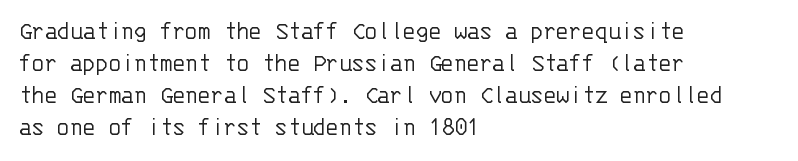
The image shows 26 px text type, upright; set left-aligned, line spacing 1.23x, normal letter spacing, not underlined.
